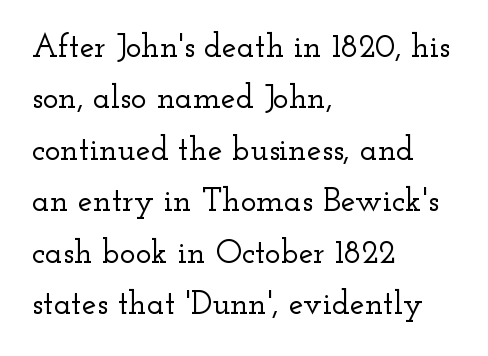
Beneath every word, the page is bare. Looks like regular typesetting: each glyph gets only the width it needs. Line starts are locked; line ends wander. Yep, those are serifs on the letters.
